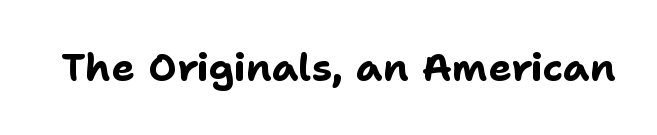
The face used here is rendered with its standard letterfit. Only glyphs here, with clear space below each row. Is this a fixed-width face? No — the glyphs have proportional, varying widths. Ordinary non-slanted type is in use. Thick stems and heavy bowls — unmistakably bold. The type family on display is of the sans-serif kind.
